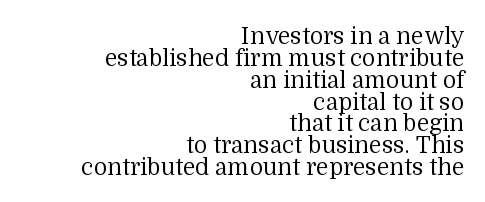
Notice how the passage keeps a crisp vertical edge on the right only. Words appear dense and cohesive because spacing is normal. Glance below the letters and you will spot only blank space. In terms of leading, this rendering errs on the cramped side. The axis of the letterforms is exactly vertical. Vertical stems look standard width or narrower in stroke.
